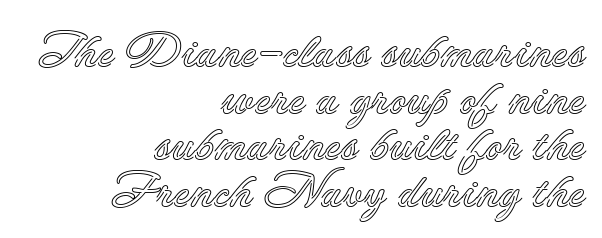
{"width": "normal", "x_height": "small", "monospaced": "no", "underline": "no", "align": "right", "line_spacing": "tight", "line_spacing_ratio": 0.97, "letter_spacing": "normal", "letter_spacing_em": 0.0, "glyph_px": 48}
